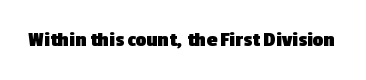
The image shows 21 px bold type; set normal letter spacing, not underlined.
